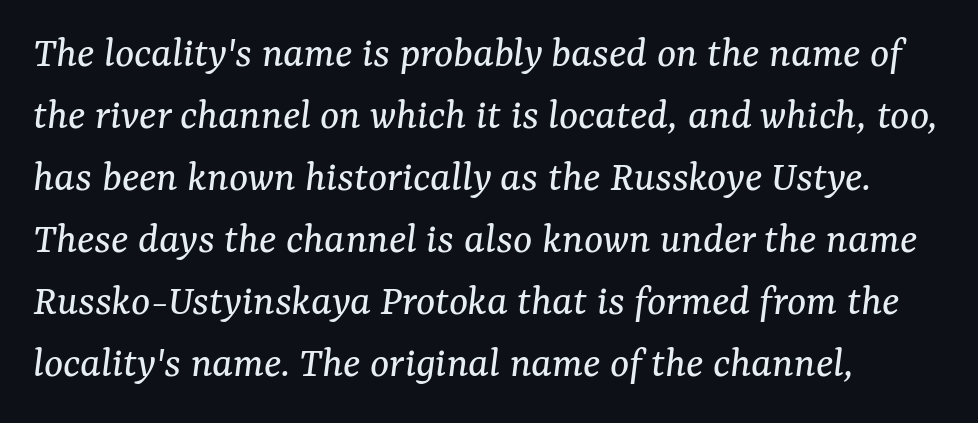
Q: Is the text bold? A: No.
Q: Is the text italic (slanted)? A: Yes, it leans right by about 7 degrees.
Q: Is the typeface a serif or a sans-serif typeface? A: Serif.
Q: Is the text underlined? A: No.
Q: Is the spacing between letters normal or unusually wide? A: Normal.
Q: Is the spacing between lines tight, normal or loose? A: Normal.
Q: Width (condensed, normal, or wide)? A: Normal.
Q: Stroke contrast? A: Medium.
Q: x-height? A: Medium.
Q: Monospaced? A: No.
